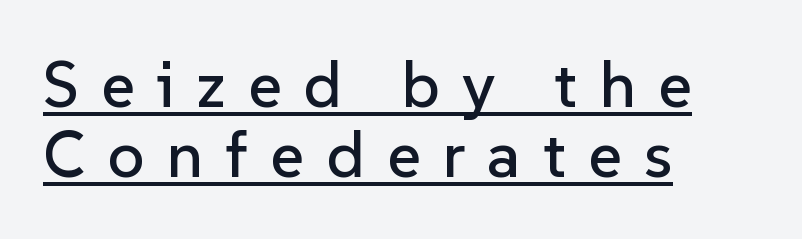
{"serif": "no", "italic": "no", "width": "normal", "stroke_contrast": "low", "x_height": "medium", "monospaced": "no", "underline": "yes", "align": "left", "line_spacing": "tight", "line_spacing_ratio": 1.07, "letter_spacing": "wide", "letter_spacing_em": 0.34, "glyph_px": 65}
